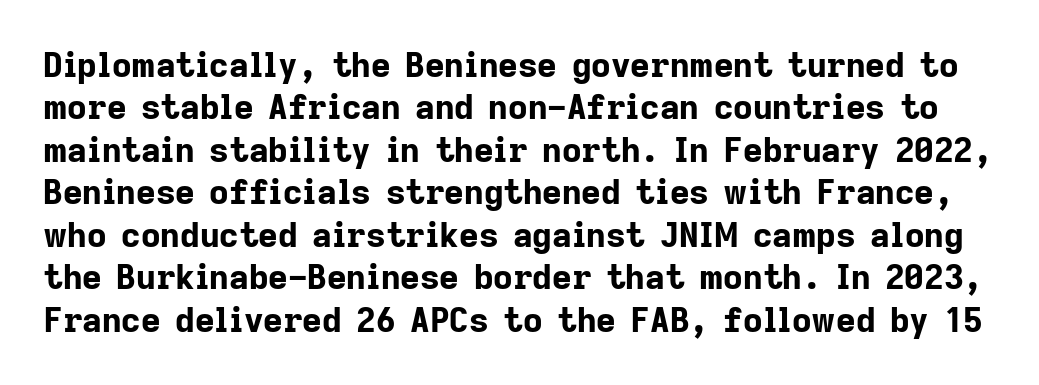
Q: Is the text bold? A: Yes.
Q: Is the text italic (slanted)? A: No, it is upright.
Q: Is the typeface a serif or a sans-serif typeface? A: Sans-serif.
Q: Is the text underlined? A: No.
Q: Is the spacing between letters normal or unusually wide? A: Normal.
Q: Is the spacing between lines tight, normal or loose? A: Normal.
Q: Width (condensed, normal, or wide)? A: Normal.
Q: Stroke contrast? A: Low.
Q: x-height? A: Medium.
Q: Monospaced? A: No.
